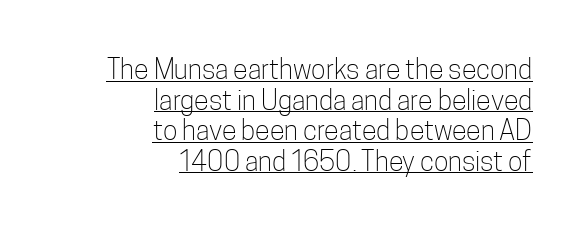
The image shows 27 px text type, upright; set right-aligned, tight line spacing (1.13x), normal letter spacing, underlined.
